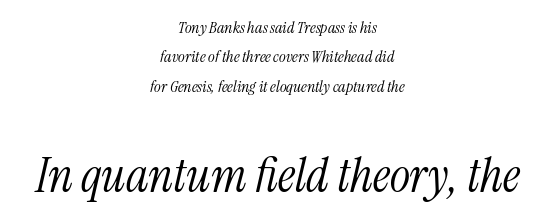
{"serif": "yes", "italic": "yes", "lean": "right", "slant_degrees": 13, "bold": "no", "weight": "light", "width": "condensed", "stroke_contrast": "medium", "x_height": "medium", "monospaced": "no", "underline": "no", "align": "center", "line_spacing_ratio": 1.84, "letter_spacing": "normal", "letter_spacing_em": 0.0, "larger_block": "second", "size_ratio": 3.0, "glyph_px": 48}
